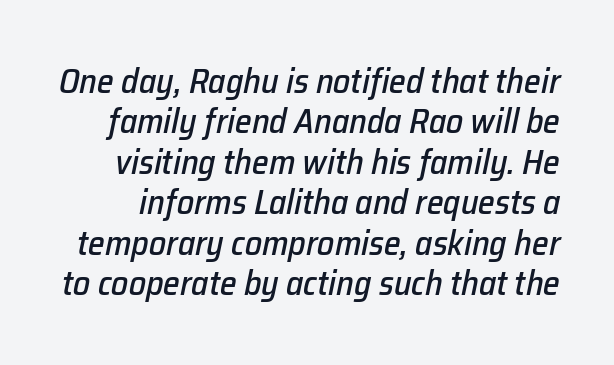
{"italic": "yes", "lean": "right", "slant_degrees": 12, "width": "normal", "stroke_contrast": "low", "x_height": "medium", "monospaced": "no", "underline": "no", "line_spacing_ratio": 1.19, "letter_spacing": "normal", "letter_spacing_em": 0.0, "glyph_px": 34}
